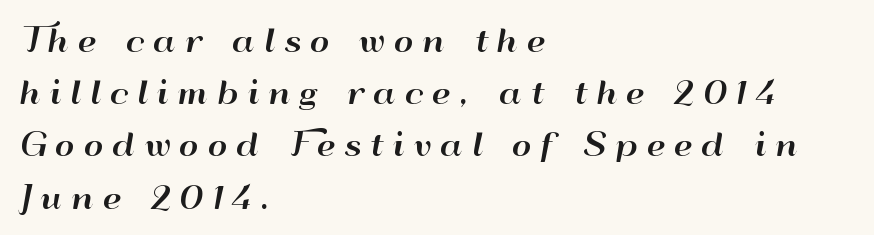
A sans-serif font was chosen for this passage. The rendering inserts visible extra space after every character. Horizontal alignment here is leftward, the default for most running prose.
